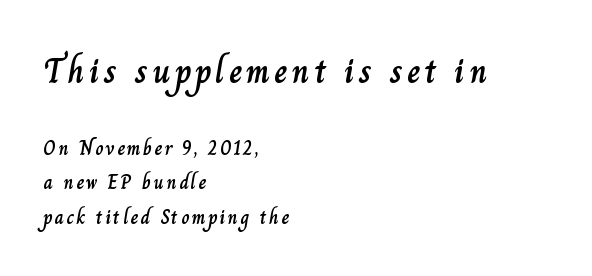
{"width": "normal", "stroke_contrast": "low", "x_height": "small", "monospaced": "no", "underline": "no", "align": "left", "line_spacing_ratio": 1.73, "larger_block": "first", "size_ratio": 1.75, "glyph_px": 35}
